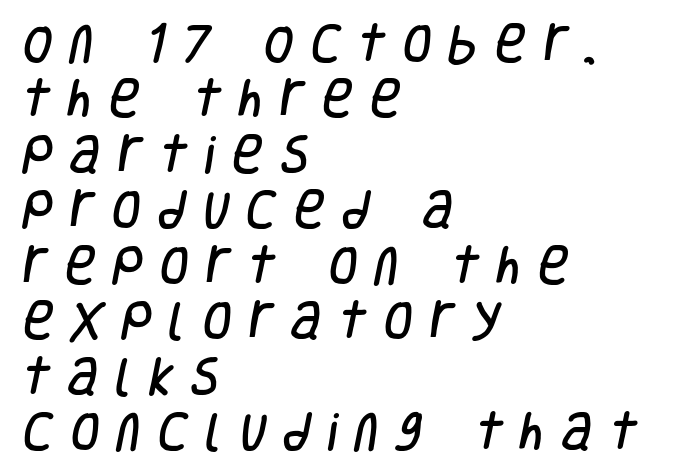
Q: Is the typeface a serif or a sans-serif typeface? A: Sans-serif.
Q: Is the text underlined? A: No.
Q: How is the paragraph aligned? A: Left-aligned.
Q: Is the spacing between letters normal or unusually wide? A: Unusually wide.
Q: Is the spacing between lines tight, normal or loose? A: Normal.
Q: Width (condensed, normal, or wide)? A: Condensed.
Q: Stroke contrast? A: Low.
Q: x-height? A: Large.
Q: Monospaced? A: No.
